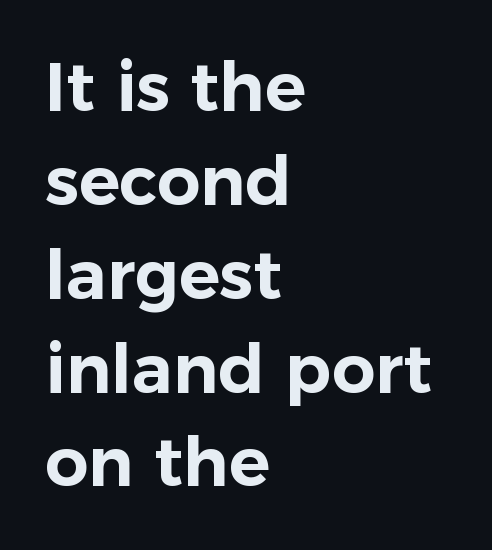
Q: Is the text italic (slanted)? A: No, it is upright.
Q: Is the typeface a serif or a sans-serif typeface? A: Sans-serif.
Q: Is the text underlined? A: No.
Q: How is the paragraph aligned? A: Left-aligned.
Q: Is the spacing between letters normal or unusually wide? A: Normal.
Q: Is the spacing between lines tight, normal or loose? A: Normal.
Q: Width (condensed, normal, or wide)? A: Normal.
Q: Stroke contrast? A: Low.
Q: x-height? A: Medium.
Q: Monospaced? A: No.
